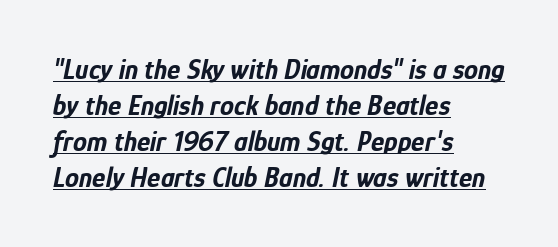
{"italic": "yes", "lean": "right", "slant_degrees": 12, "bold": "yes", "weight": "bold", "width": "condensed", "stroke_contrast": "low", "x_height": "medium", "monospaced": "no", "underline": "yes", "align": "left", "line_spacing": "normal", "line_spacing_ratio": 1.28, "letter_spacing": "normal", "letter_spacing_em": 0.0, "glyph_px": 28}
